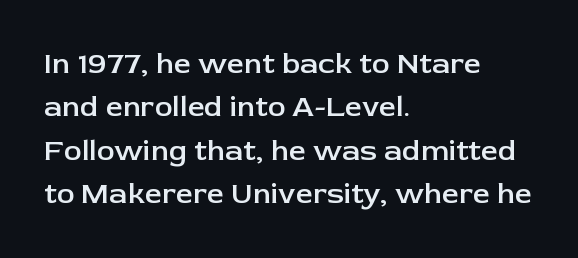
Words float on clear page, feet unadorned. The ragged edge is on the right, which tells us the setting is flush left. The glyphs have the mass of a demibold cut, below bold. The space between consecutive lines is moderate. You could not count columns in this text — the font is proportionally spaced. A sans-serif font was chosen for this passage.
